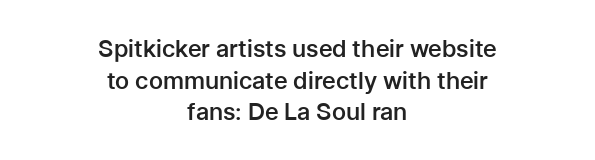
The image shows 24 px text type, upright; set centered, normal line spacing (1.32x), normal letter spacing, not underlined.
